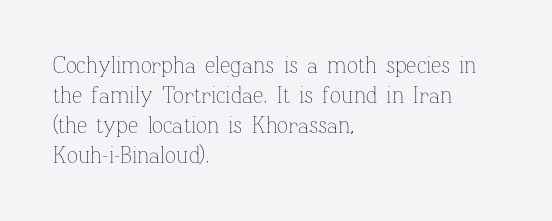
The image shows 23 px text type, upright; set left-aligned, normal line spacing (1.31x), normal letter spacing, not underlined.
